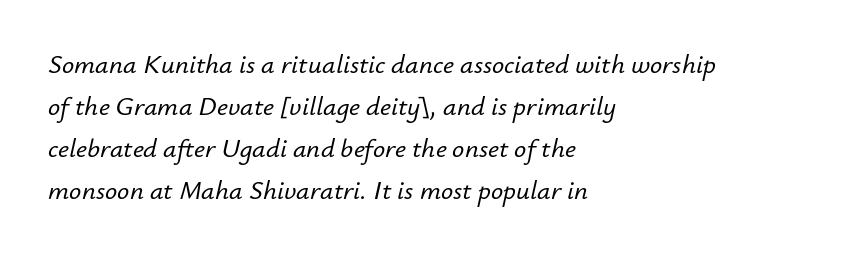
Q: Is the text italic (slanted)? A: Yes, it leans right by about 12 degrees.
Q: Is the text underlined? A: No.
Q: How is the paragraph aligned? A: Left-aligned.
Q: Is the spacing between letters normal or unusually wide? A: Normal.
Q: Is the spacing between lines tight, normal or loose? A: Normal.
